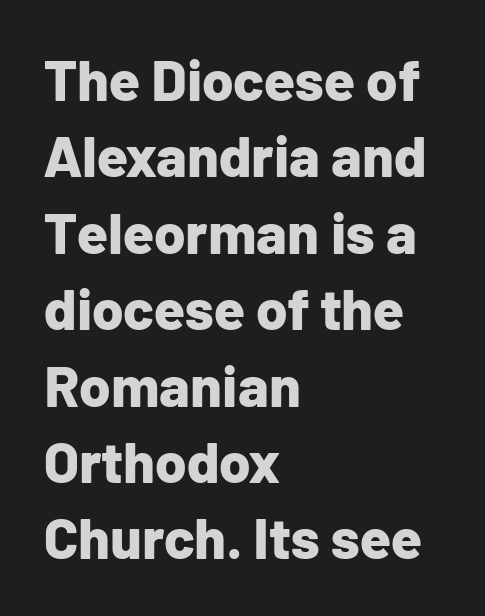
{"serif": "no", "italic": "no", "bold": "yes", "weight": "bold", "width": "normal", "stroke_contrast": "low", "x_height": "medium", "monospaced": "no", "underline": "no", "align": "left", "line_spacing": "normal", "line_spacing_ratio": 1.34, "letter_spacing": "normal", "letter_spacing_em": 0.0, "glyph_px": 57}
